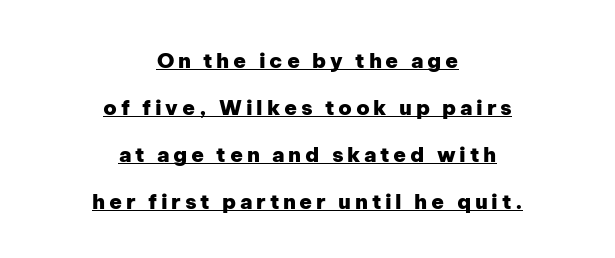
{"italic": "no", "bold": "yes", "underline": "yes", "align": "center", "line_spacing": "loose", "line_spacing_ratio": 2.24, "glyph_px": 21}
